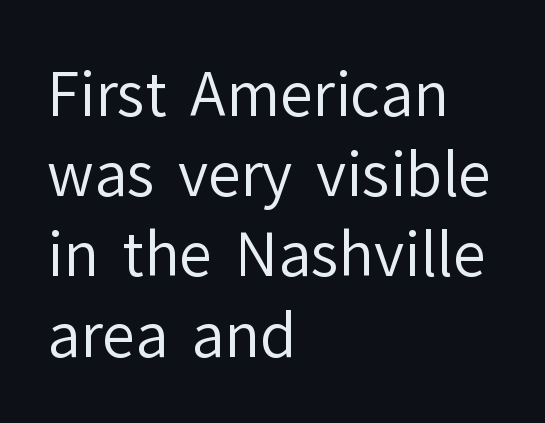
Compared with typical paragraphs, the rows here are spaced about the same. The font's upright variant was chosen for this text. The passage shown is typed in a proportional face where columns would drift. Has an underline been added? It has not. In terms of letterform style, serifs are entirely absent.
